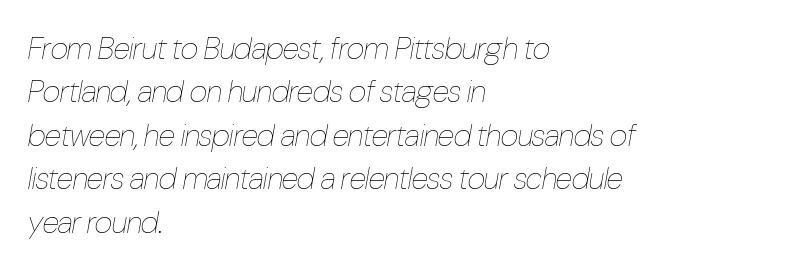
The font's italic variant was chosen for this text. Evenly set lines give the paragraph a standard silhouette. Standard letterfit; no display-style spreading of the glyphs. You could not count columns in this text — the font is proportionally spaced.
